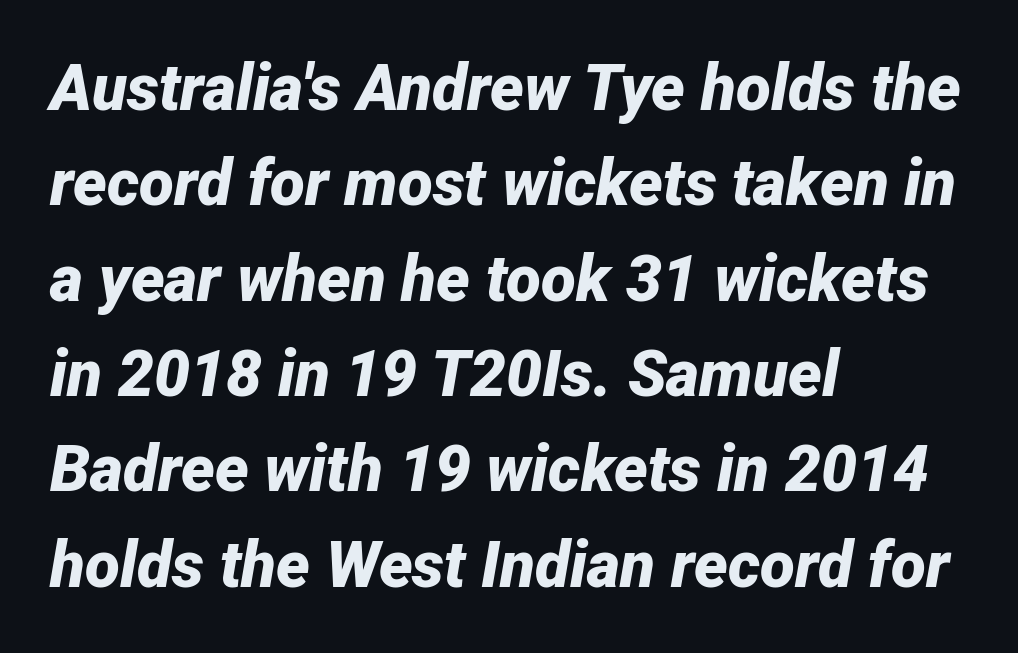
Q: Is the text bold? A: Yes.
Q: Is the text italic (slanted)? A: Yes, it leans right by about 12 degrees.
Q: Is the text underlined? A: No.
Q: How is the paragraph aligned? A: Left-aligned.
Q: Is the spacing between letters normal or unusually wide? A: Normal.
Q: Is the spacing between lines tight, normal or loose? A: Normal.
Q: Width (condensed, normal, or wide)? A: Normal.
Q: Stroke contrast? A: Low.
Q: x-height? A: Medium.
Q: Monospaced? A: No.
